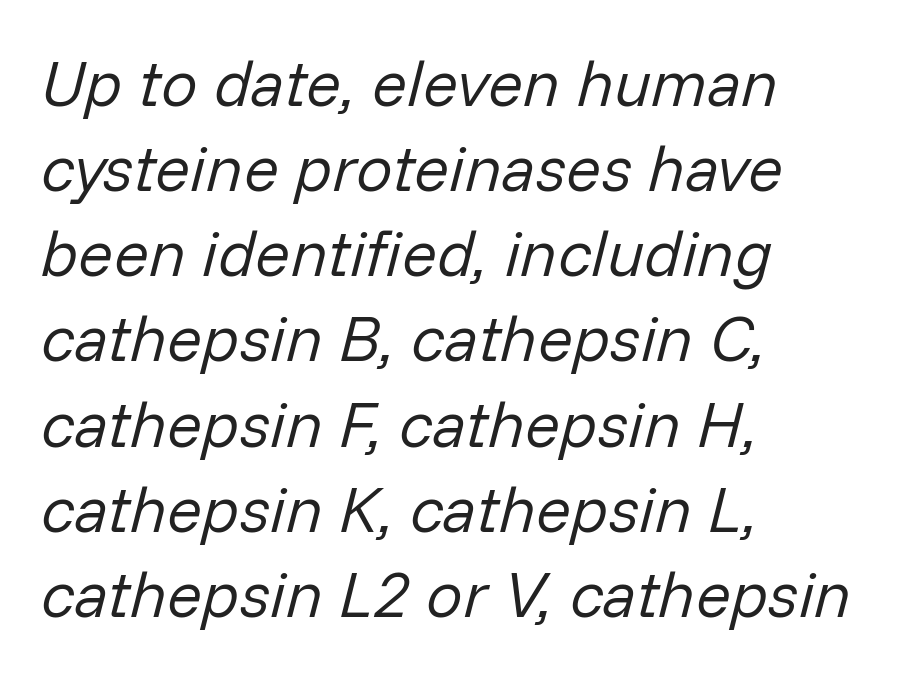
{"italic": "yes", "lean": "right", "slant_degrees": 14, "bold": "no", "weight": "regular", "width": "normal", "stroke_contrast": "low", "x_height": "medium", "monospaced": "no", "underline": "no", "align": "left", "line_spacing": "normal", "line_spacing_ratio": 1.31, "letter_spacing": "normal", "letter_spacing_em": 0.0, "glyph_px": 65}
